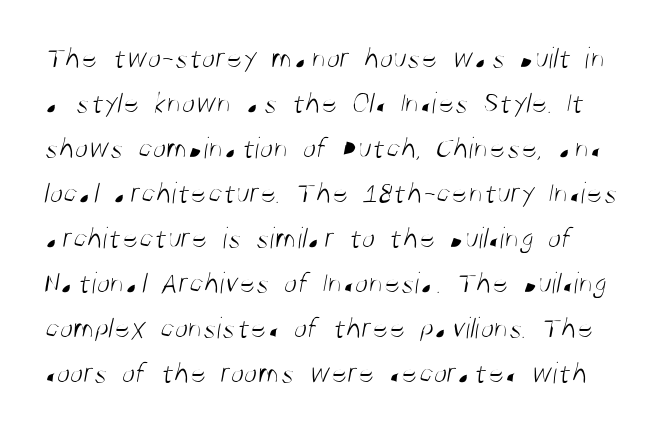
Here the designer chose a conventional face with non-uniform glyph widths. Is there much room between lines? A standard amount, neither cramped nor airy. Weight: in the light-to-regular range. Type without underlining.
